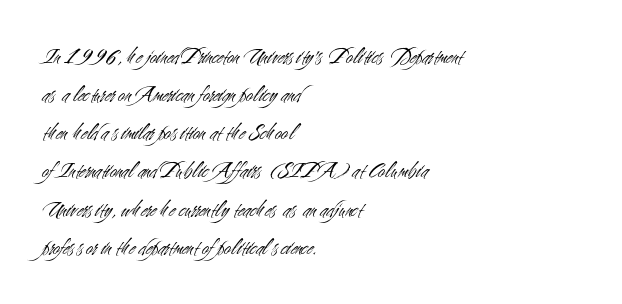
The image shows 24 px text type; set left-aligned, normal line spacing (1.59x), normal letter spacing, not underlined.
